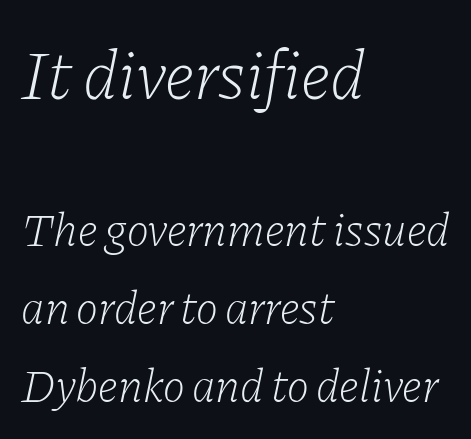
{"serif": "yes", "italic": "yes", "lean": "right", "slant_degrees": 11, "bold": "no", "weight": "light", "width": "normal", "stroke_contrast": "low", "x_height": "medium", "monospaced": "no", "underline": "no", "align": "left", "line_spacing": "normal", "line_spacing_ratio": 1.66, "letter_spacing": "normal", "letter_spacing_em": 0.0, "larger_block": "first", "size_ratio": 1.49, "glyph_px": 70}
